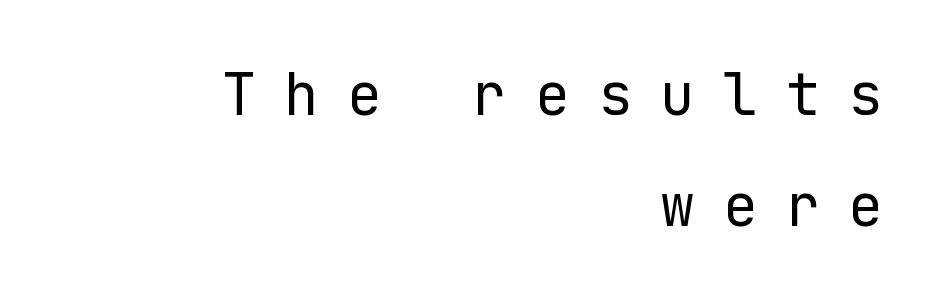
{"serif": "no", "italic": "no", "bold": "no", "weight": "regular", "width": "normal", "stroke_contrast": "low", "x_height": "medium", "underline": "no", "align": "right", "line_spacing": "loose", "line_spacing_ratio": 1.92, "letter_spacing": "wide", "letter_spacing_em": 0.48, "glyph_px": 58}
